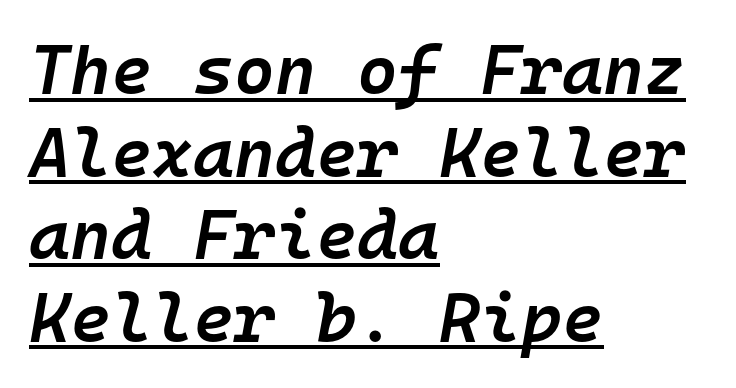
The image shows 70 px semibold type, italic (leaning right), monospaced; set left-aligned, line spacing 1.18x, normal letter spacing, underlined; low stroke contrast and a medium x-height.
